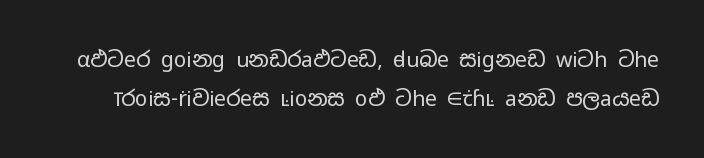
{"italic": "no", "bold": "no", "underline": "no", "line_spacing_ratio": 1.84, "letter_spacing": "normal", "letter_spacing_em": 0.0, "glyph_px": 21}
